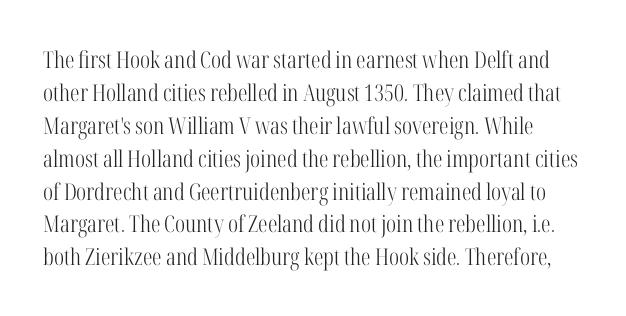
{"italic": "no", "bold": "no", "underline": "no", "line_spacing": "normal", "line_spacing_ratio": 1.43, "letter_spacing": "normal", "letter_spacing_em": 0.0, "glyph_px": 23}
